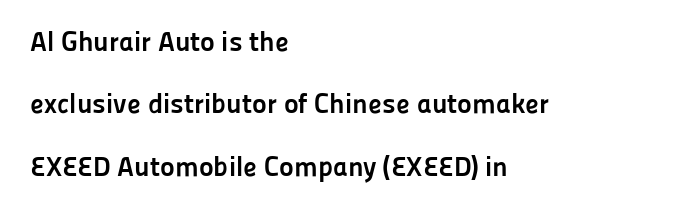
Letters rest on an invisible, unmarked baseline. Look at the tracking — it's just the regular setting, nothing added. The text was rendered using a sans face with plain stroke endings. The passage is arranged the way most books set body copy — flush left.
